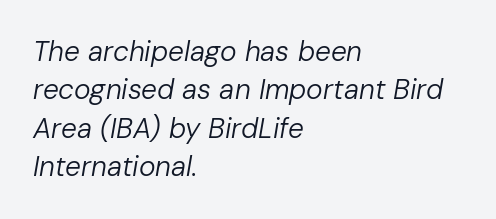
Q: Is the text bold? A: No.
Q: Is the text italic (slanted)? A: Yes, it leans right by about 10 degrees.
Q: Is the text underlined? A: No.
Q: How is the paragraph aligned? A: Left-aligned.
Q: Is the spacing between letters normal or unusually wide? A: Normal.
Q: Is the spacing between lines tight, normal or loose? A: Normal.
Q: Width (condensed, normal, or wide)? A: Normal.
Q: Stroke contrast? A: Low.
Q: x-height? A: Medium.
Q: Monospaced? A: No.
